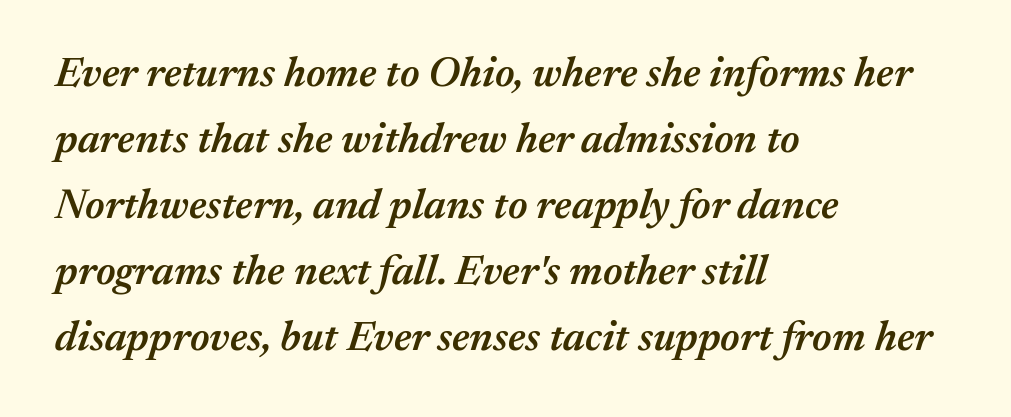
Q: Is the text bold? A: Semi-bold.
Q: Is the text italic (slanted)? A: Yes, it leans right by about 17 degrees.
Q: Is the text underlined? A: No.
Q: How is the paragraph aligned? A: Left-aligned.
Q: Is the spacing between letters normal or unusually wide? A: Normal.
Q: Is the spacing between lines tight, normal or loose? A: Normal.
Q: Width (condensed, normal, or wide)? A: Normal.
Q: Stroke contrast? A: Medium.
Q: x-height? A: Medium.
Q: Monospaced? A: No.
